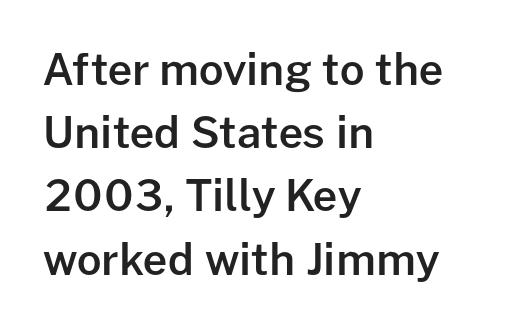
{"serif": "no", "italic": "no", "bold": "semi", "weight": "semibold", "width": "normal", "stroke_contrast": "low", "x_height": "medium", "monospaced": "no", "underline": "no", "align": "left", "line_spacing": "normal", "line_spacing_ratio": 1.47, "letter_spacing": "normal", "letter_spacing_em": 0.0, "glyph_px": 43}
